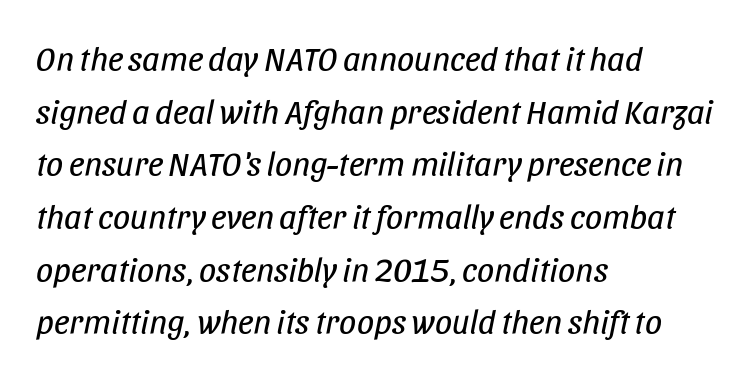
The font's italic variant was chosen for this text. The glyphs are unaccompanied by any horizontal stroke below them. Horizontally, the lines are justified to the leading edge only. The letters look calm and open, with moderate or lighter stems.
